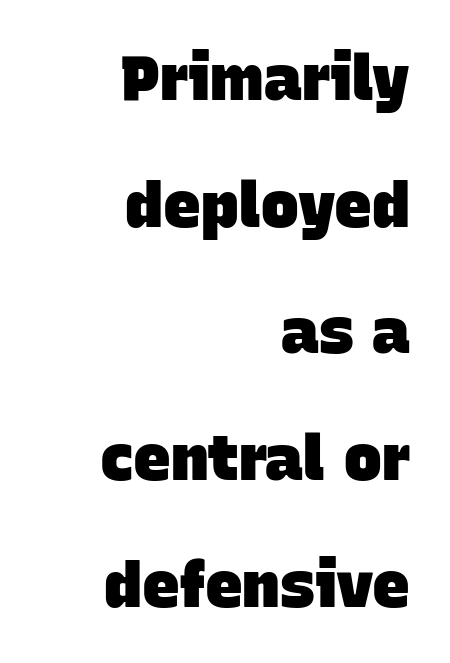
Q: Is the text bold? A: Yes.
Q: Is the typeface a serif or a sans-serif typeface? A: Sans-serif.
Q: Is the text underlined? A: No.
Q: How is the paragraph aligned? A: Right-aligned.
Q: Is the spacing between letters normal or unusually wide? A: Normal.
Q: Is the spacing between lines tight, normal or loose? A: Loose.
Q: Width (condensed, normal, or wide)? A: Normal.
Q: Stroke contrast? A: Low.
Q: x-height? A: Large.
Q: Monospaced? A: No.
